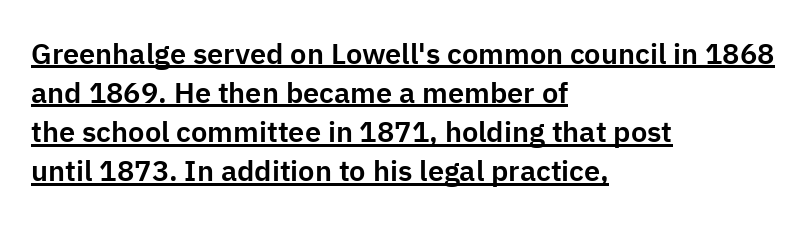
{"serif": "no", "italic": "no", "width": "normal", "stroke_contrast": "low", "x_height": "medium", "monospaced": "no", "underline": "yes", "align": "left", "line_spacing": "normal", "line_spacing_ratio": 1.35, "letter_spacing": "normal", "letter_spacing_em": 0.0, "glyph_px": 29}
